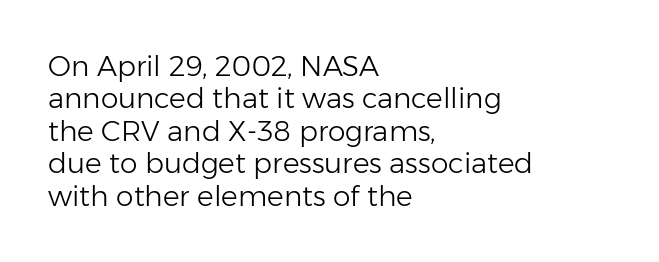
Q: Is the text bold? A: No.
Q: Is the text italic (slanted)? A: No, it is upright.
Q: Is the typeface a serif or a sans-serif typeface? A: Sans-serif.
Q: Is the text underlined? A: No.
Q: How is the paragraph aligned? A: Left-aligned.
Q: Is the spacing between letters normal or unusually wide? A: Normal.
Q: Width (condensed, normal, or wide)? A: Normal.
Q: Stroke contrast? A: Low.
Q: x-height? A: Medium.
Q: Monospaced? A: No.
